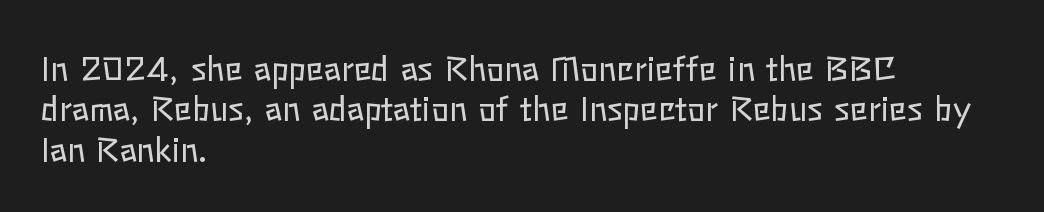
Short and long lines alike share a common starting point at left. Honestly, there is no underline to notice here at all. Looks like regular typesetting: each glyph gets only the width it needs. Designer's note — italics off, roman on. Look at the tracking — it's just the regular setting, nothing added. Is the type heavy? It reads as light-to-regular instead.
